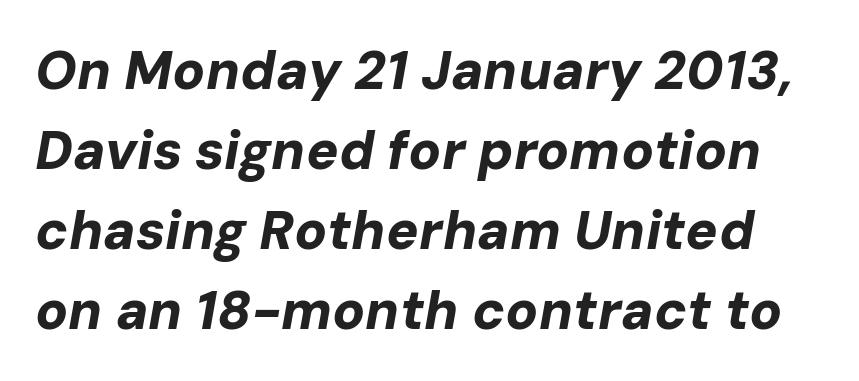
Q: Is the text bold? A: Yes.
Q: Is the text italic (slanted)? A: Yes, it leans right by about 10 degrees.
Q: Is the text underlined? A: No.
Q: Is the spacing between letters normal or unusually wide? A: Normal.
Q: Is the spacing between lines tight, normal or loose? A: Normal.
Q: Width (condensed, normal, or wide)? A: Normal.
Q: Stroke contrast? A: Low.
Q: x-height? A: Medium.
Q: Monospaced? A: No.
